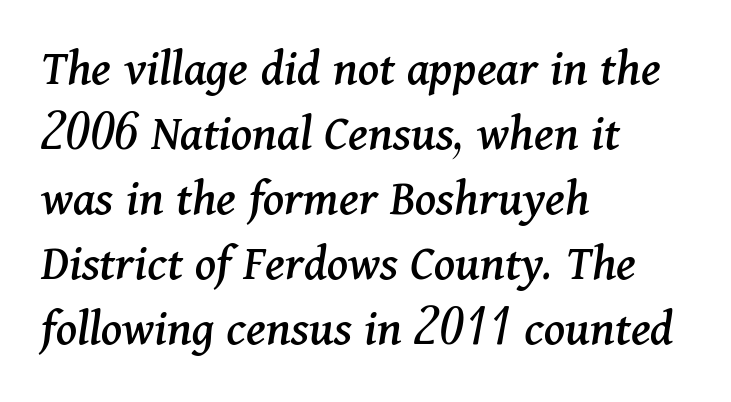
Q: Is the text italic (slanted)? A: Yes, it leans right by about 11 degrees.
Q: Is the typeface a serif or a sans-serif typeface? A: Serif.
Q: Is the text underlined? A: No.
Q: How is the paragraph aligned? A: Left-aligned.
Q: Is the spacing between letters normal or unusually wide? A: Normal.
Q: Is the spacing between lines tight, normal or loose? A: Normal.
Q: Width (condensed, normal, or wide)? A: Normal.
Q: Stroke contrast? A: Medium.
Q: x-height? A: Medium.
Q: Monospaced? A: No.
